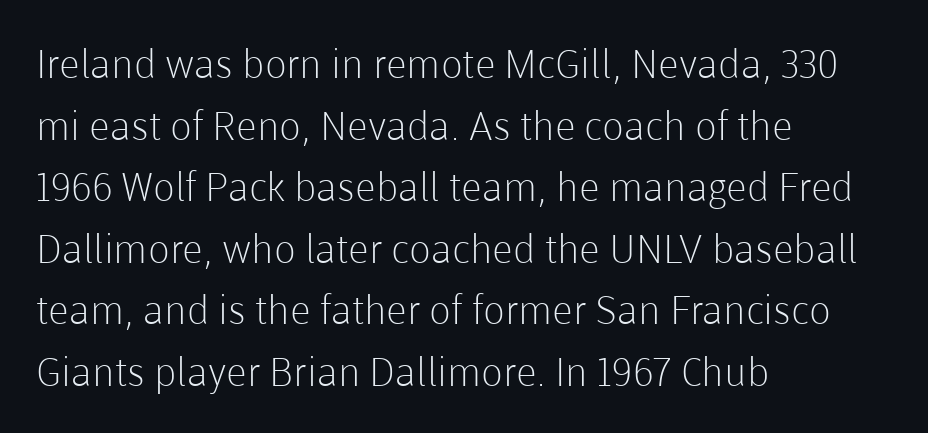
The image shows 40 px light sans-serif type, upright; set left-aligned, normal line spacing (1.54x), normal letter spacing, not underlined; low stroke contrast and a medium x-height.
